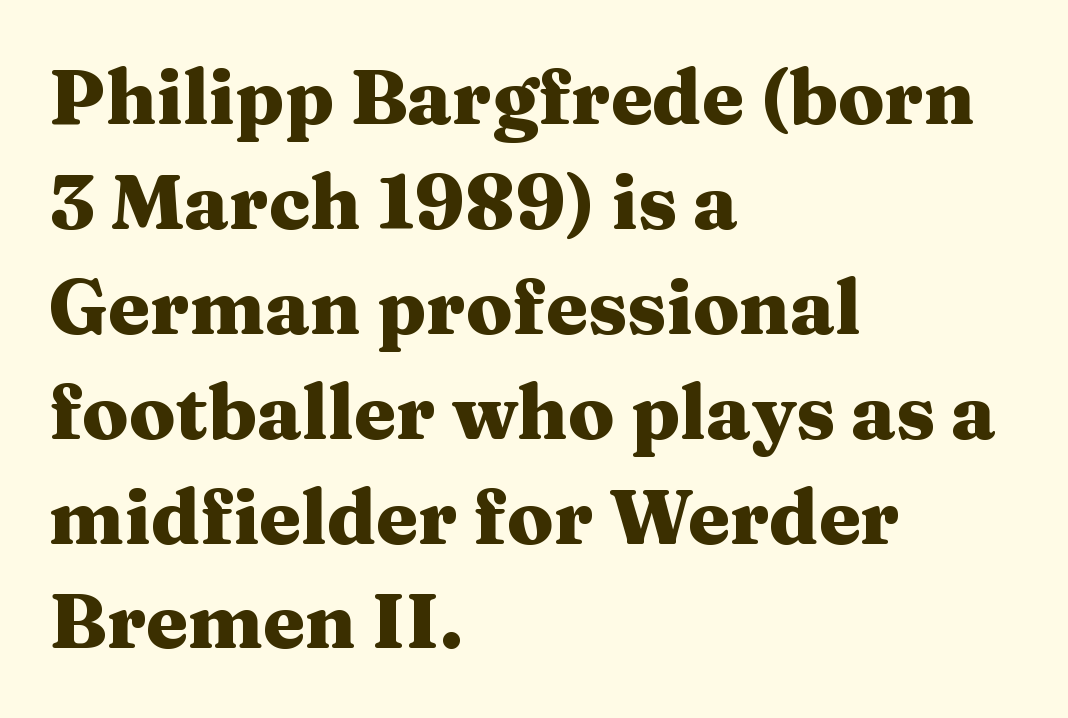
Caption: bold face, heavy strokes. A bare baseline throughout the passage. The face used here is seriffed, in the tradition of book romans. Leading matches the norm, producing a regular column.
